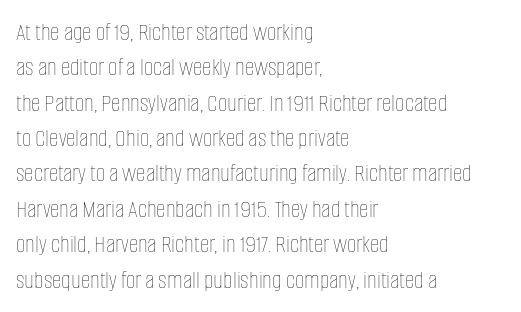
Vertically, the passage feels balanced, rows spaced as you'd expect. No italicization has been applied; the sample stays upright. A bare baseline throughout the passage. Think standard paragraph weight, or any step lighter than that.
